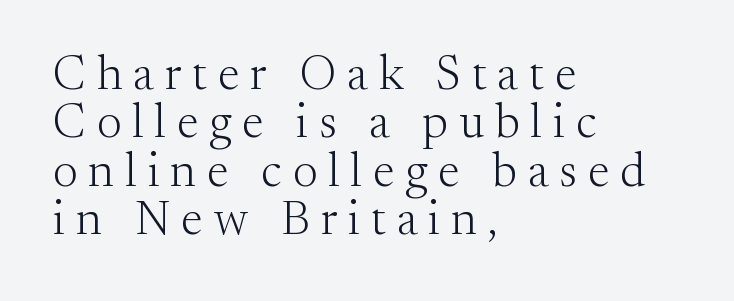
Q: Is the text bold? A: No.
Q: Is the text italic (slanted)? A: No, it is upright.
Q: Is the typeface a serif or a sans-serif typeface? A: Serif.
Q: Is the text underlined? A: No.
Q: How is the paragraph aligned? A: Left-aligned.
Q: Is the spacing between letters normal or unusually wide? A: Unusually wide.
Q: Is the spacing between lines tight, normal or loose? A: Tight.
Q: Width (condensed, normal, or wide)? A: Normal.
Q: Stroke contrast? A: Medium.
Q: x-height? A: Small.
Q: Monospaced? A: No.
